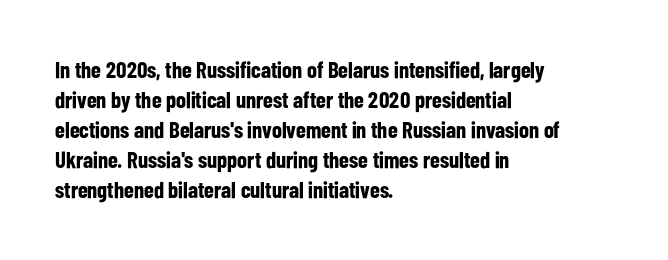
{"italic": "no", "bold": "yes", "underline": "no", "align": "left", "line_spacing": "normal", "line_spacing_ratio": 1.3, "letter_spacing": "normal", "letter_spacing_em": 0.0, "glyph_px": 23}
